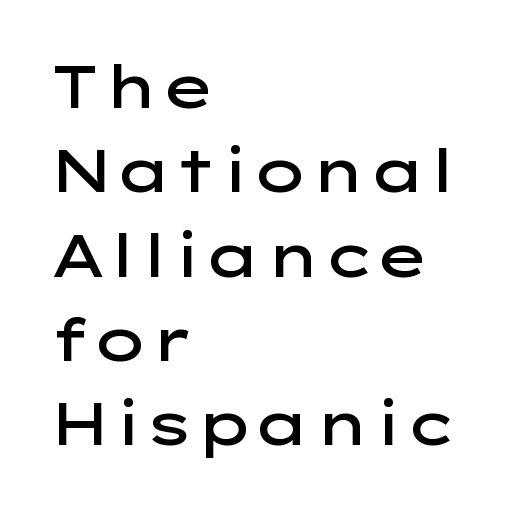
{"serif": "no", "italic": "no", "bold": "semi", "weight": "semibold", "width": "wide", "stroke_contrast": "low", "x_height": "medium", "monospaced": "no", "underline": "no", "align": "left", "line_spacing": "normal", "line_spacing_ratio": 1.43, "letter_spacing": "normal", "letter_spacing_em": 0.0, "glyph_px": 59}
